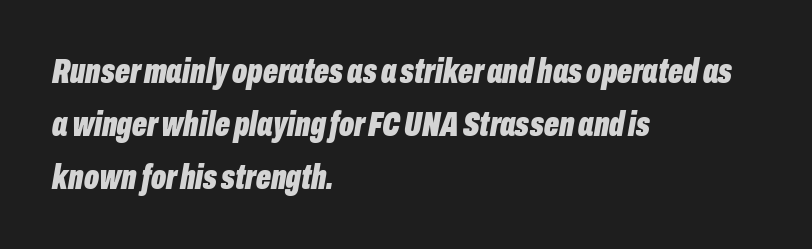
If you drew a ruler down the left edge, every line would touch it. Strong, thick strokes mark this as bold type. This block has exactly the height ordinary leading produces. Descenders hang freely into open space. Standard letterfit; no display-style spreading of the glyphs.
